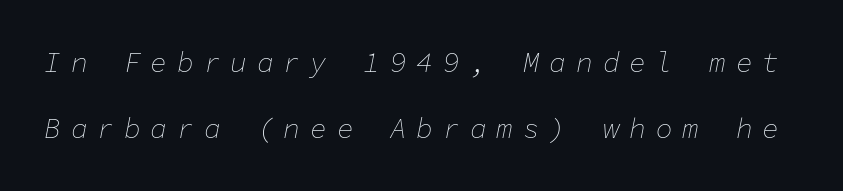
Is this a fixed-width face? Yes — each glyph sits in an identical cell. In terms of posture, this sample is oblique. Vertical spacing — loose. Each word looks stretched out because of the extra space between its letters. The cut favours lightness, reaching ordinary text weight at its darkest. Letters rest on an invisible, unmarked baseline.
